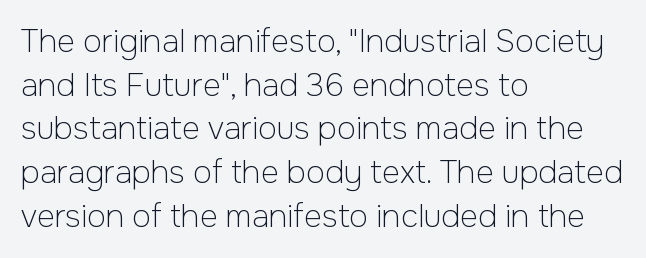
The image shows 31 px light sans-serif type, upright; set left-aligned, normal line spacing (1.41x), normal letter spacing, not underlined; low stroke contrast and a medium x-height.
